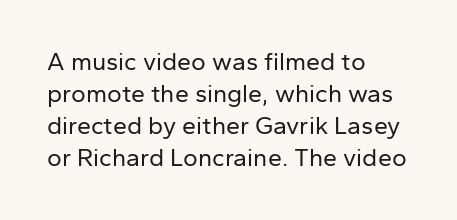
The image shows 25 px text type, upright; set left-aligned, normal line spacing (1.28x), normal letter spacing, not underlined.
